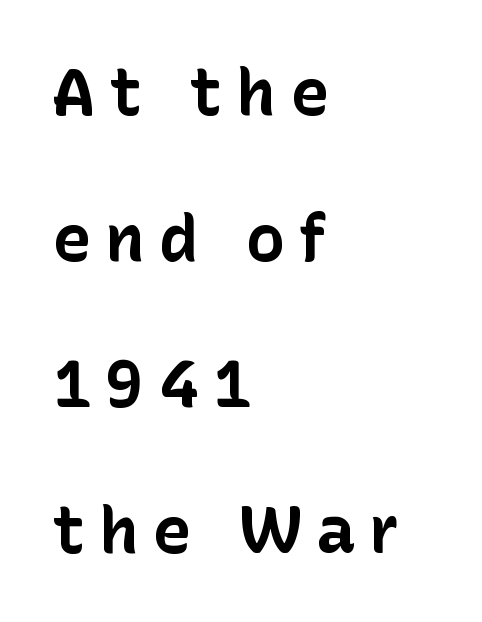
{"serif": "no", "italic": "no", "bold": "yes", "weight": "bold", "width": "normal", "stroke_contrast": "low", "x_height": "medium", "monospaced": "no", "underline": "no", "align": "left", "line_spacing": "loose", "line_spacing_ratio": 2.21, "letter_spacing": "wide", "letter_spacing_em": 0.21, "glyph_px": 66}
